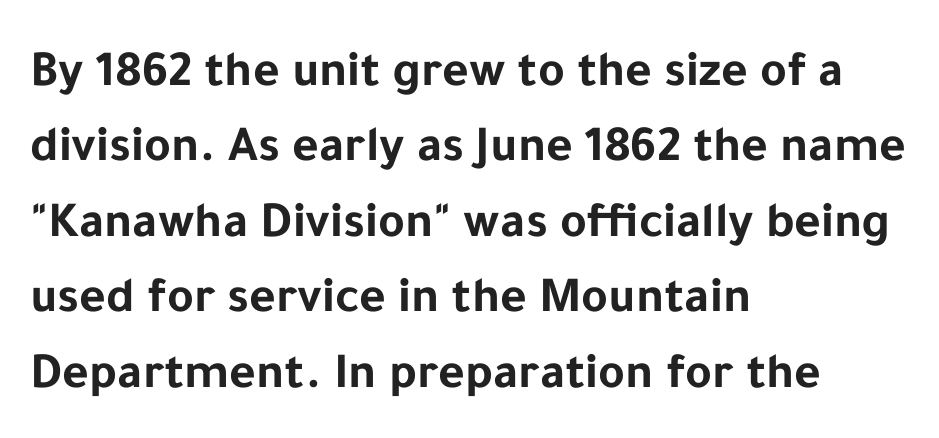
{"serif": "no", "italic": "no", "bold": "yes", "weight": "bold", "width": "normal", "stroke_contrast": "low", "x_height": "medium", "monospaced": "no", "underline": "no", "align": "left", "line_spacing": "normal", "line_spacing_ratio": 1.48, "letter_spacing": "normal", "letter_spacing_em": 0.0, "glyph_px": 51}
